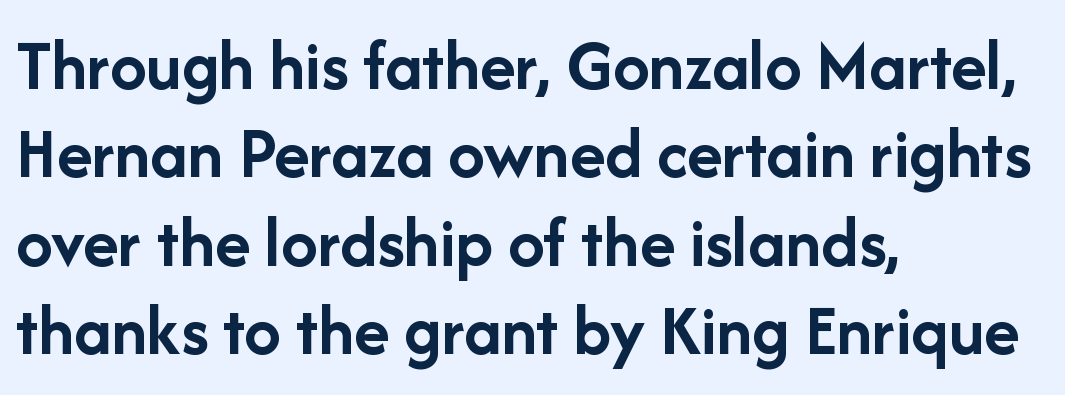
Q: Is the text bold? A: Yes.
Q: Is the text italic (slanted)? A: No, it is upright.
Q: Is the typeface a serif or a sans-serif typeface? A: Sans-serif.
Q: Is the text underlined? A: No.
Q: How is the paragraph aligned? A: Left-aligned.
Q: Is the spacing between letters normal or unusually wide? A: Normal.
Q: Width (condensed, normal, or wide)? A: Normal.
Q: Stroke contrast? A: Low.
Q: x-height? A: Medium.
Q: Monospaced? A: No.
